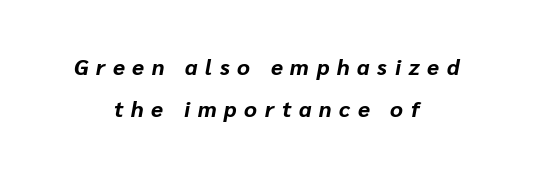
The image shows 22 px bold type, italic (leaning right); set centered, loose line spacing (1.92x), unusually wide letter spacing (+0.35 em), not underlined.
